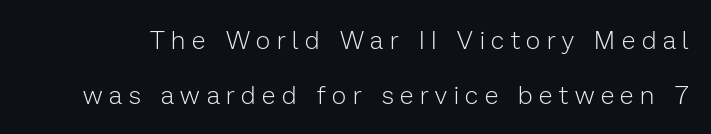
Weight: regular or lighter. Only glyphs here, with clear space below each row. Notice the wide empty band between every row — that's loose leading. This sample uses expanded letter spacing, leaving extra air between glyphs.
